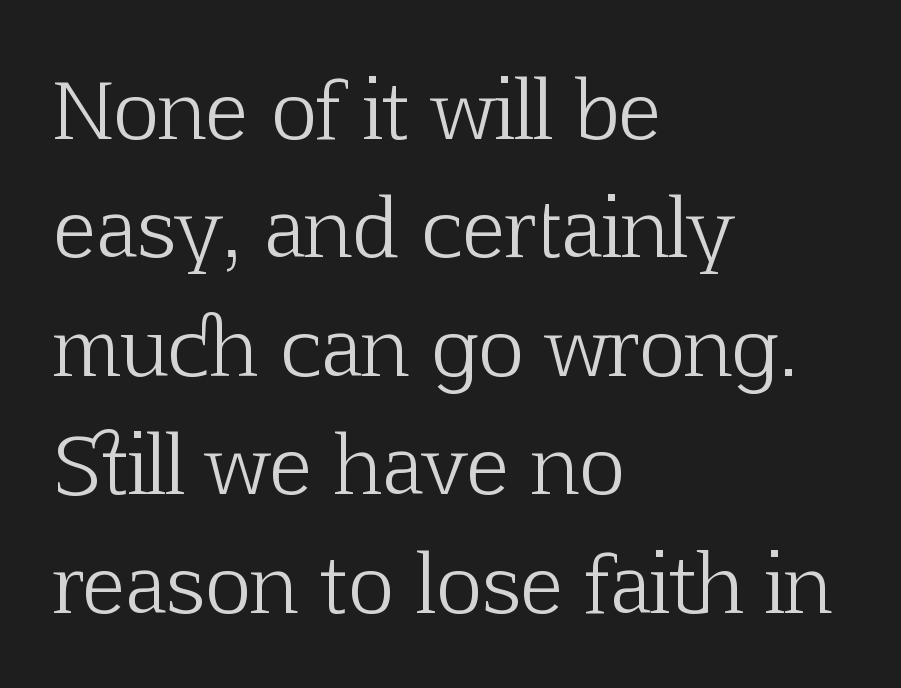
{"serif": "yes", "italic": "no", "bold": "no", "weight": "light", "width": "normal", "stroke_contrast": "low", "x_height": "medium", "monospaced": "no", "underline": "no", "align": "left", "line_spacing": "normal", "line_spacing_ratio": 1.5, "letter_spacing": "normal", "letter_spacing_em": 0.0, "glyph_px": 79}
